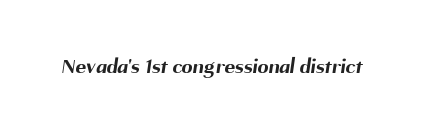
The image shows 22 px bold type; set normal letter spacing, not underlined.
